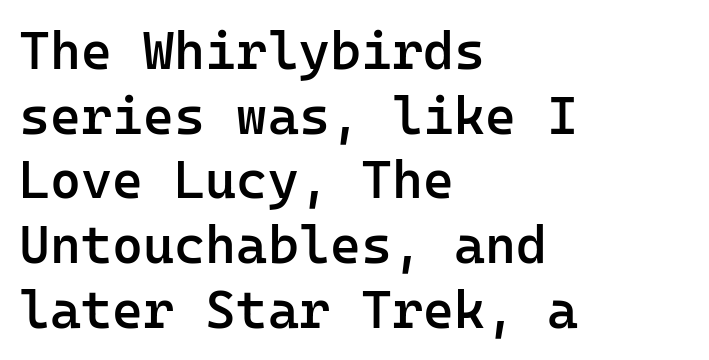
{"serif": "no", "italic": "no", "bold": "semi", "weight": "semibold", "width": "normal", "stroke_contrast": "low", "x_height": "medium", "monospaced": "yes", "underline": "no", "align": "left", "line_spacing_ratio": 1.22, "letter_spacing": "normal", "letter_spacing_em": 0.0, "glyph_px": 53}
